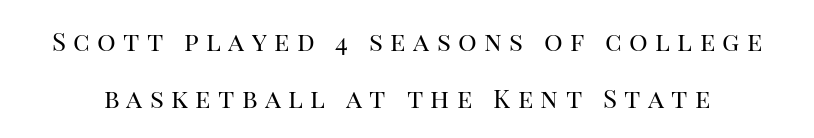
The image shows 26 px text type, upright; set loose line spacing (2.21x), unusually wide letter spacing (+0.28 em), not underlined.
